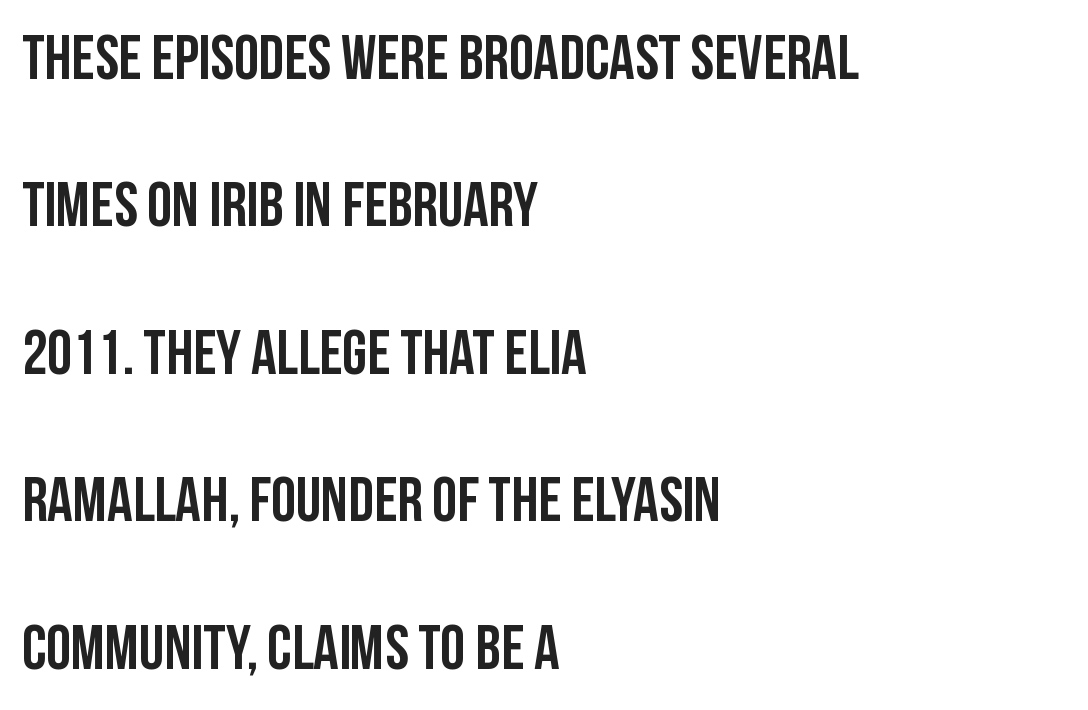
Short note: letters normally spaced. This block would shrink considerably if given ordinary leading; it's expanded now. Looks like regular typesetting: each glyph gets only the width it needs. The paragraph shown leans on its left margin. This is sans-serif lettering, the kind often seen on screens and signage. Descenders are the only things crossing below the line.
